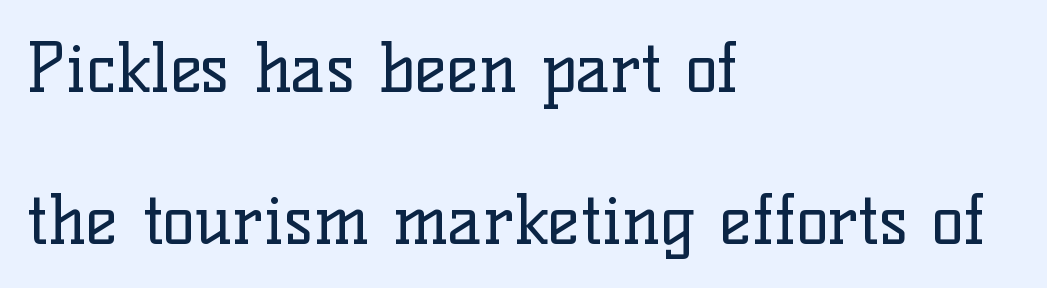
The image shows 68 px regular-weight serif type, upright; set left-aligned, loose line spacing (2.24x), normal letter spacing, not underlined; low stroke contrast and a medium x-height.
